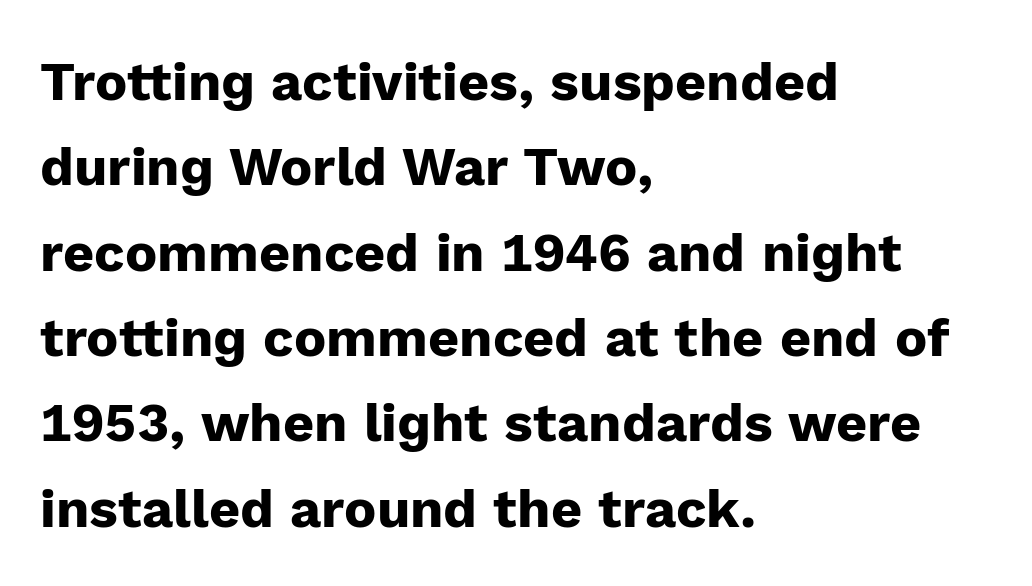
{"serif": "no", "italic": "no", "bold": "yes", "weight": "heavy", "width": "normal", "stroke_contrast": "low", "x_height": "medium", "monospaced": "no", "underline": "no", "align": "left", "line_spacing": "normal", "line_spacing_ratio": 1.58, "letter_spacing": "normal", "letter_spacing_em": 0.0, "glyph_px": 54}
